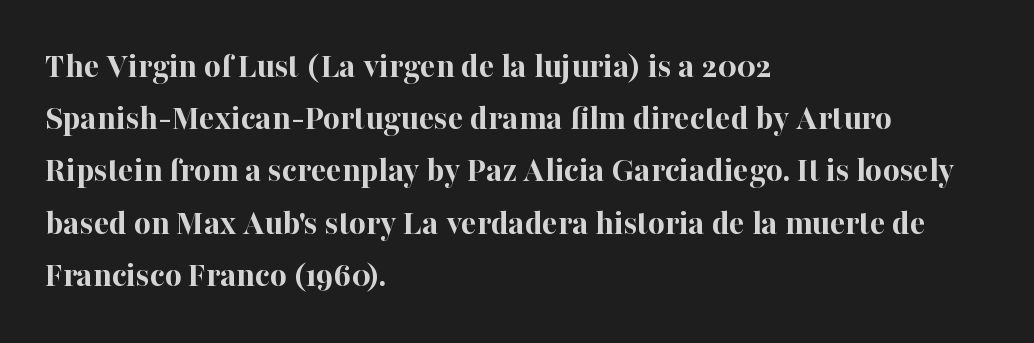
The image shows 36 px bold serif type, upright; set left-aligned, normal line spacing (1.45x), normal letter spacing, not underlined; high stroke contrast and a medium x-height.
